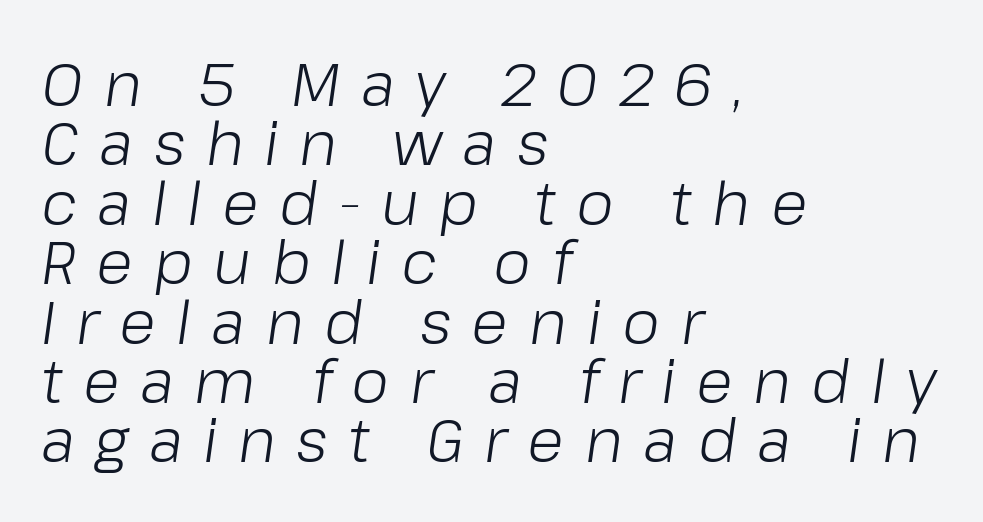
Line starts are locked; line ends wander. In terms of posture, this sample is oblique. This sample uses expanded letter spacing, leaving extra air between glyphs. Words float on clear page, feet unadorned. Spacing verdict: proportional, widths tailored to each character. No chunkiness to these letters — they're not bold.
